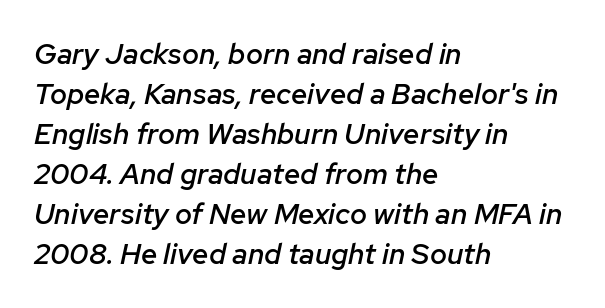
Italic? Definitely — the glyphs are oblique. Glyph-to-glyph distance matches everyday printed text. Reading down the block, your eye returns to a fixed left position each line. Underlining? Definitely not there.
